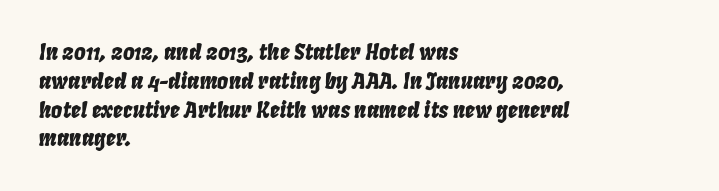
The image shows 22 px text type, italic (leaning right); set left-aligned, normal line spacing (1.31x), normal letter spacing, not underlined.
